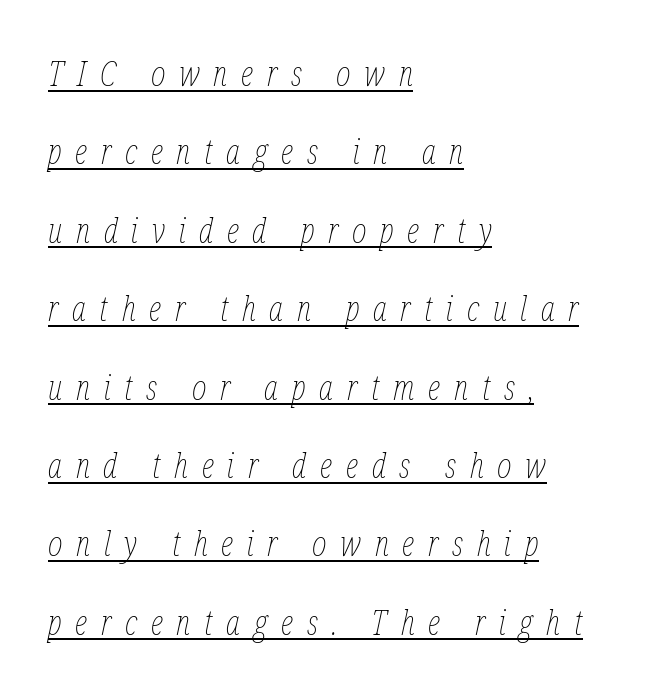
{"italic": "yes", "lean": "right", "slant_degrees": 12, "bold": "no", "weight": "thin", "width": "condensed", "stroke_contrast": "low", "x_height": "medium", "monospaced": "no", "underline": "yes", "align": "left", "line_spacing": "loose", "line_spacing_ratio": 2.24, "letter_spacing": "wide", "letter_spacing_em": 0.39, "glyph_px": 35}
